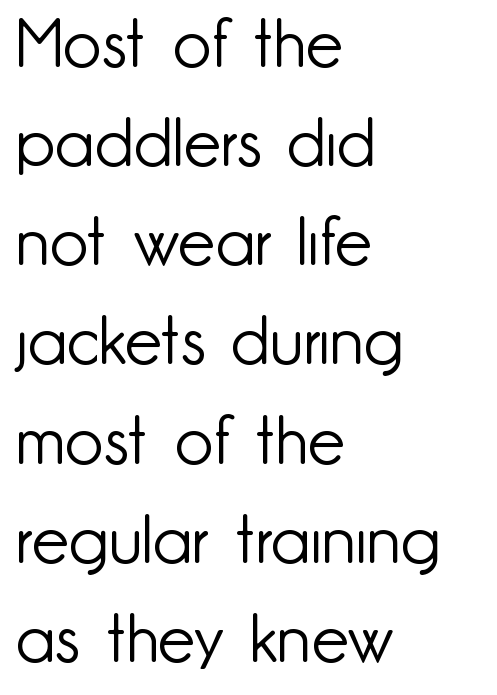
Q: Is the text bold? A: No.
Q: Is the text italic (slanted)? A: No, it is upright.
Q: Is the typeface a serif or a sans-serif typeface? A: Sans-serif.
Q: Is the text underlined? A: No.
Q: How is the paragraph aligned? A: Left-aligned.
Q: Is the spacing between letters normal or unusually wide? A: Normal.
Q: Is the spacing between lines tight, normal or loose? A: Normal.
Q: Width (condensed, normal, or wide)? A: Normal.
Q: Stroke contrast? A: Low.
Q: x-height? A: Small.
Q: Monospaced? A: No.
